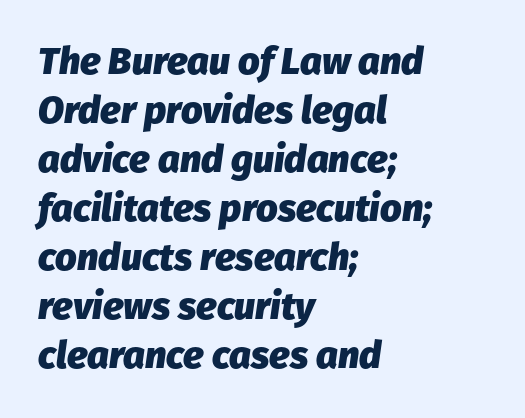
Line beginnings align vertically; line endings do not. Successive baselines arrive at the customary interval. When letters slant like this, we call the style italic. This sample has the flowing, uneven cadence of proportional lettering. Its strokes are broad and dark, the hallmark of bold type. Inter-character spacing is left at the font's built-in metrics.
